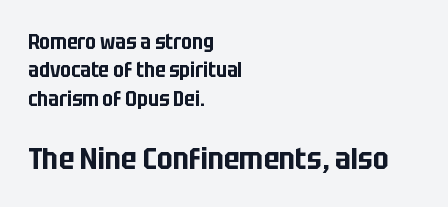
Q: Is the text italic (slanted)? A: No, it is upright.
Q: Is the typeface a serif or a sans-serif typeface? A: Sans-serif.
Q: Is the text underlined? A: No.
Q: How is the paragraph aligned? A: Left-aligned.
Q: Is the spacing between letters normal or unusually wide? A: Normal.
Q: Is the spacing between lines tight, normal or loose? A: Normal.
Q: Which block of text is set in a larger size, the first (top) or the second (bottom)? A: The second (bottom) one.
Q: Width (condensed, normal, or wide)? A: Condensed.
Q: Stroke contrast? A: Low.
Q: x-height? A: Large.
Q: Monospaced? A: No.
